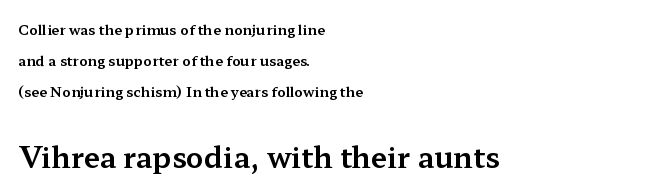
{"serif": "yes", "italic": "no", "width": "wide", "stroke_contrast": "medium", "x_height": "medium", "monospaced": "no", "underline": "no", "align": "left", "line_spacing": "loose", "line_spacing_ratio": 2.22, "letter_spacing": "normal", "letter_spacing_em": 0.0, "larger_block": "second", "size_ratio": 2.07, "glyph_px": 29}
